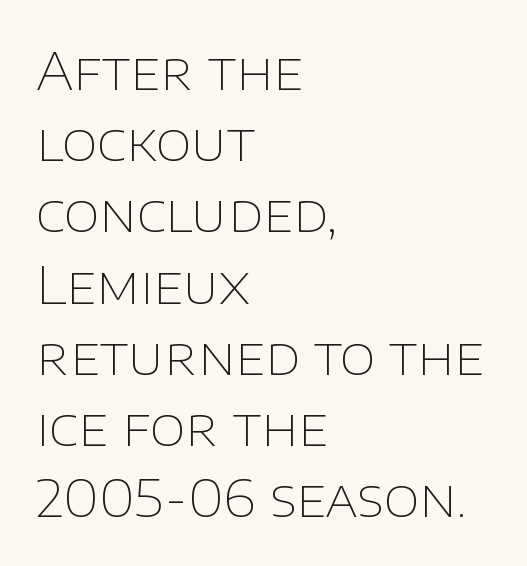
Q: Is the text bold? A: No.
Q: Is the text italic (slanted)? A: No, it is upright.
Q: Is the typeface a serif or a sans-serif typeface? A: Sans-serif.
Q: Is the text underlined? A: No.
Q: How is the paragraph aligned? A: Left-aligned.
Q: Is the spacing between letters normal or unusually wide? A: Normal.
Q: Is the spacing between lines tight, normal or loose? A: Normal.
Q: Width (condensed, normal, or wide)? A: Normal.
Q: Stroke contrast? A: Low.
Q: x-height? A: Large.
Q: Monospaced? A: No.
